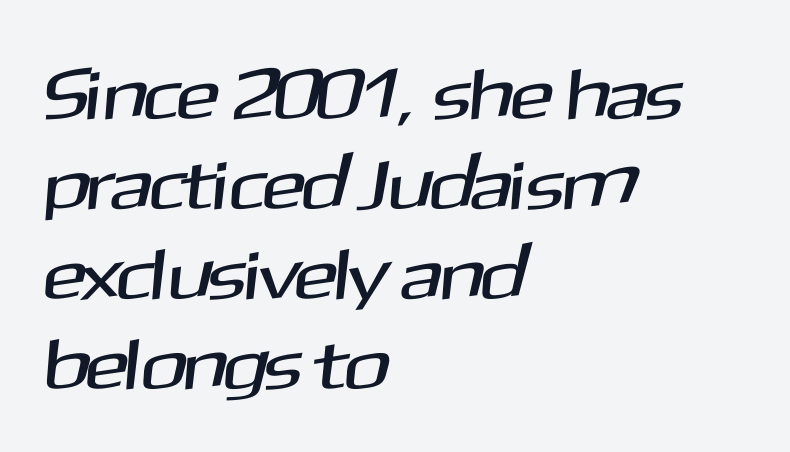
{"serif": "no", "width": "normal", "stroke_contrast": "medium", "x_height": "medium", "monospaced": "no", "underline": "no", "align": "left", "line_spacing": "normal", "line_spacing_ratio": 1.25, "letter_spacing": "normal", "letter_spacing_em": 0.0, "glyph_px": 72}
